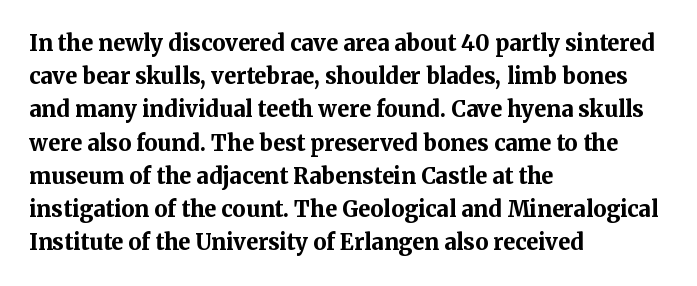
Leading matches the norm, producing a regular column. The area under the type is left untouched. Does extra space separate the letters? No, they use regular spacing. These lines were composed using upright roman letters.
